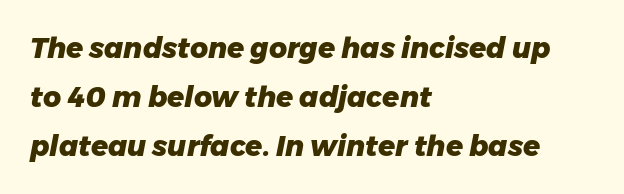
The image shows 28 px heavy type, italic (leaning right); set left-aligned, line spacing 1.75x, normal letter spacing, not underlined; low stroke contrast and a medium x-height.
